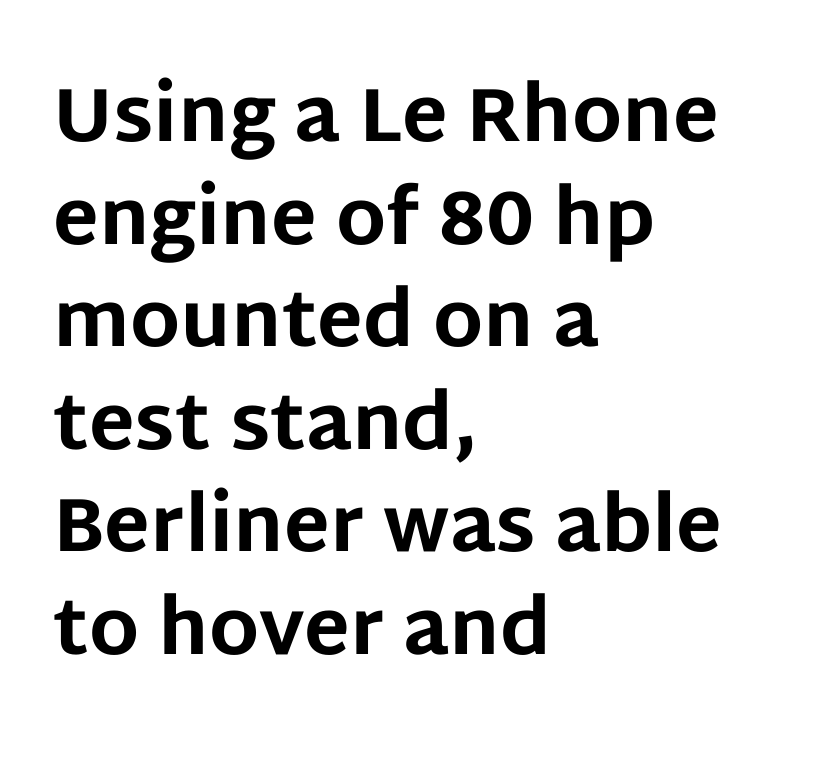
Q: Is the text bold? A: Yes.
Q: Is the text italic (slanted)? A: No, it is upright.
Q: Is the typeface a serif or a sans-serif typeface? A: Sans-serif.
Q: Is the text underlined? A: No.
Q: How is the paragraph aligned? A: Left-aligned.
Q: Is the spacing between letters normal or unusually wide? A: Normal.
Q: Is the spacing between lines tight, normal or loose? A: Normal.
Q: Width (condensed, normal, or wide)? A: Normal.
Q: Stroke contrast? A: Low.
Q: x-height? A: Large.
Q: Monospaced? A: No.
